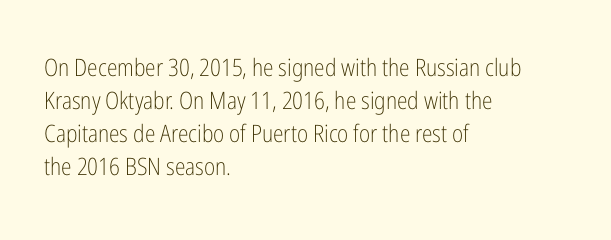
Q: Is the text bold? A: No.
Q: Is the text italic (slanted)? A: No, it is upright.
Q: Is the text underlined? A: No.
Q: How is the paragraph aligned? A: Left-aligned.
Q: Is the spacing between letters normal or unusually wide? A: Normal.
Q: Is the spacing between lines tight, normal or loose? A: Normal.
